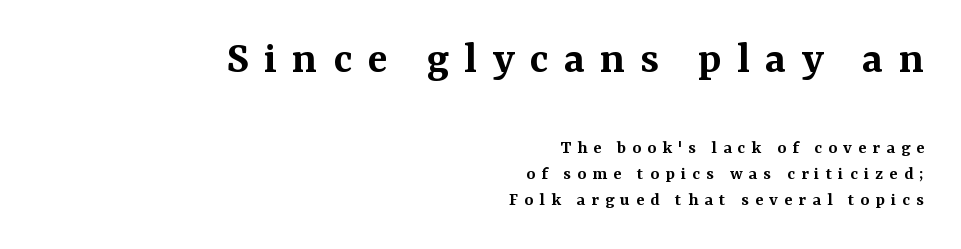
Students, this is semibold: more ink than regular, less than bold. Italic: no, the glyphs are upright roman. Rule under the text: the space is simply empty. Type size steps down from the first block to the second. Leading: standard. A student would call this right alignment; a typographer would say flush right, rag left.
